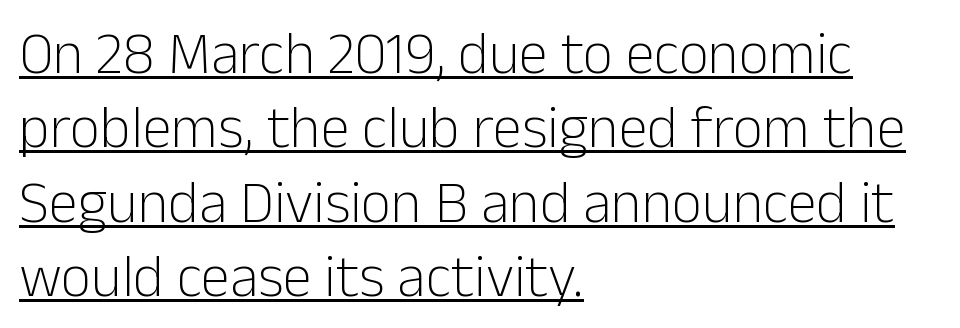
{"serif": "no", "italic": "no", "bold": "no", "weight": "light", "width": "normal", "stroke_contrast": "low", "x_height": "medium", "monospaced": "no", "underline": "yes", "align": "left", "line_spacing": "normal", "line_spacing_ratio": 1.26, "letter_spacing": "normal", "letter_spacing_em": 0.0, "glyph_px": 59}
